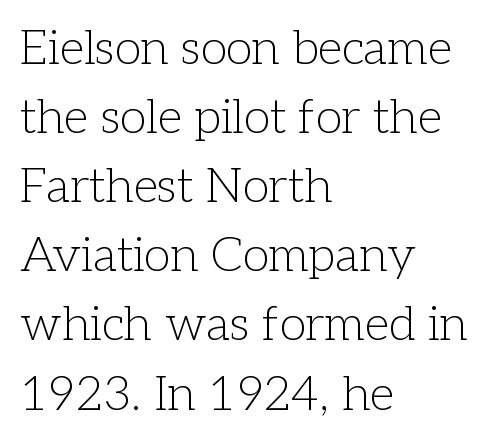
The image shows 48 px light serif type, upright; set left-aligned, normal line spacing (1.44x), normal letter spacing, not underlined; low stroke contrast and a medium x-height.
